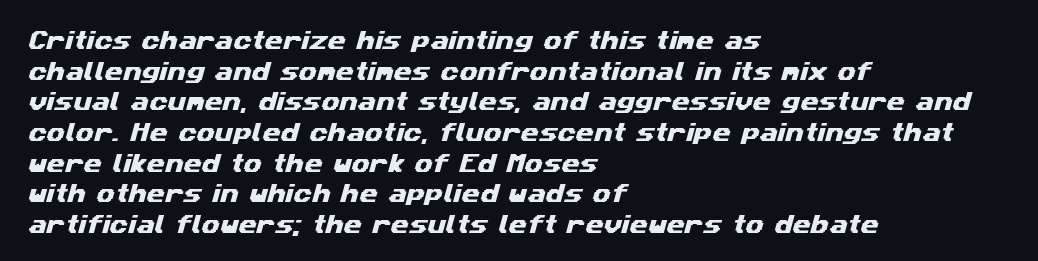
{"underline": "no", "align": "left", "line_spacing": "normal", "line_spacing_ratio": 1.46, "letter_spacing": "normal", "letter_spacing_em": 0.0, "glyph_px": 21}
